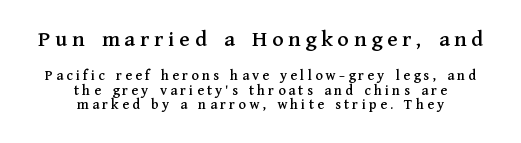
{"italic": "no", "underline": "no", "align": "center", "line_spacing": "tight", "line_spacing_ratio": 0.96, "letter_spacing": "wide", "letter_spacing_em": 0.21, "larger_block": "first", "size_ratio": 1.53, "glyph_px": 23}
